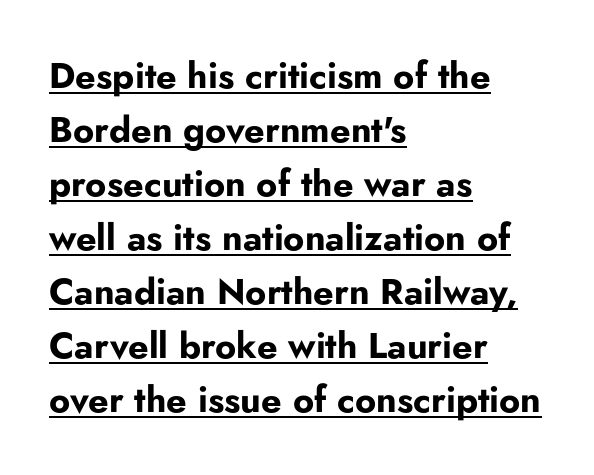
Q: Is the text bold? A: Yes.
Q: Is the text italic (slanted)? A: No, it is upright.
Q: Is the typeface a serif or a sans-serif typeface? A: Sans-serif.
Q: Is the text underlined? A: Yes.
Q: How is the paragraph aligned? A: Left-aligned.
Q: Is the spacing between letters normal or unusually wide? A: Normal.
Q: Is the spacing between lines tight, normal or loose? A: Normal.
Q: Width (condensed, normal, or wide)? A: Normal.
Q: Stroke contrast? A: Low.
Q: x-height? A: Small.
Q: Monospaced? A: No.
